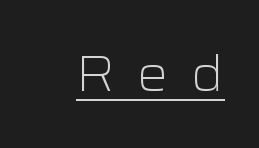
You could not count columns in this text — the font is proportionally spaced. The glyphs are accompanied by a horizontal stroke just below them. The rendering inserts visible extra space after every character. On a weight scale, this lands at 450 or below. Each letter's strokes conclude bluntly, with no projecting serifs.
